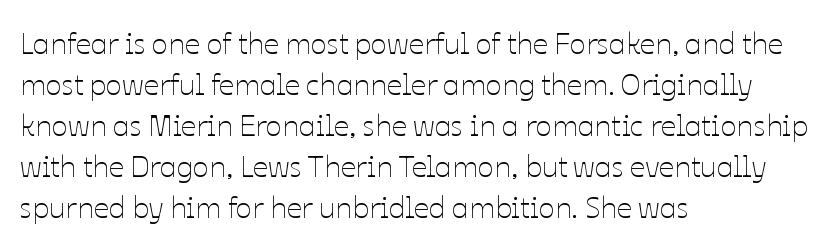
The paragraph shown leans on its left margin. This rendering features lettering with no underline. A typesetter would call this proportional, since set widths differ per character. Weight class: somewhere from thin through regular. Caption: standard tracking, unaltered. Rendered with straight, roman letterforms.
